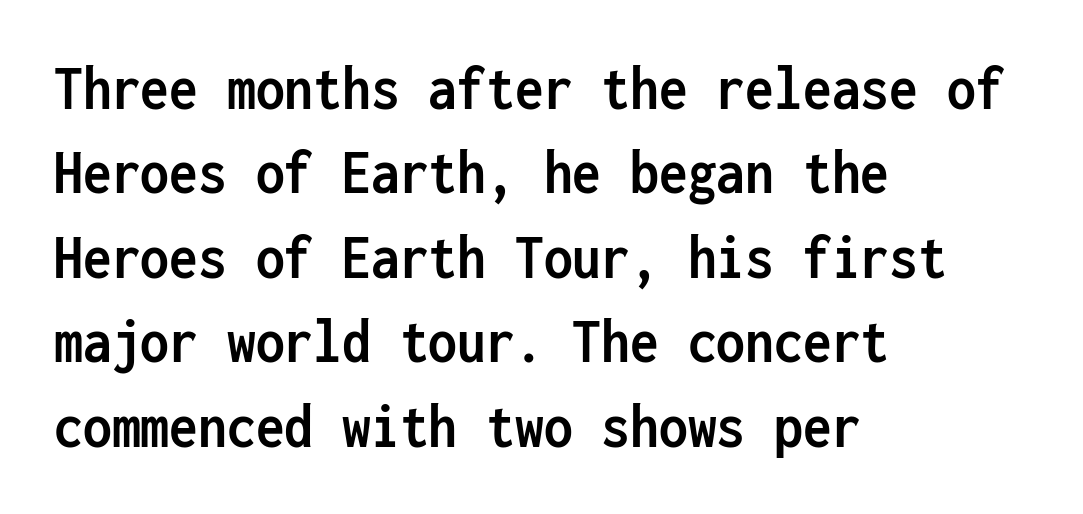
A typesetter would call this zero additional tracking. A typesetter would mark this as roman, not italic. Is this a sans? Yes — the strokes have no serifs. Note the uniform advance width — an 'i' takes as much space as an 'm'. Set as a true bold cut, around the 700 mark. Horizontal bands of white between lines are of average thickness.
